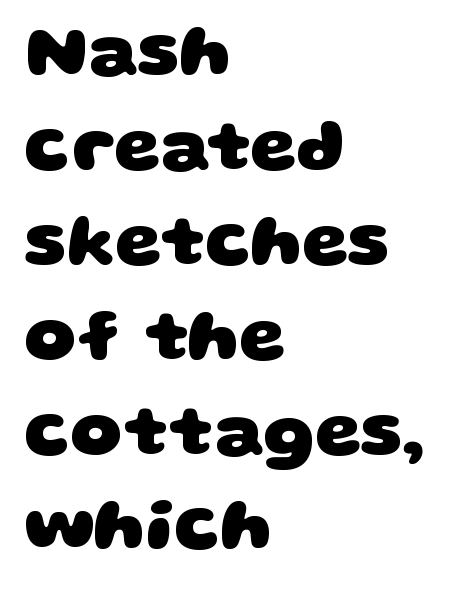
The image shows 73 px heavy, wide sans-serif type; set left-aligned, normal line spacing (1.3x), normal letter spacing, not underlined; low stroke contrast and a large x-height.
